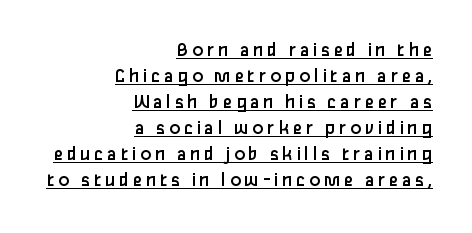
The words here are underlined. Visually the block forms a straight wall on the right and a jagged coastline on the left. A typesetter would mark this as roman, not italic. Stem width sits at or under what a default text font uses.
